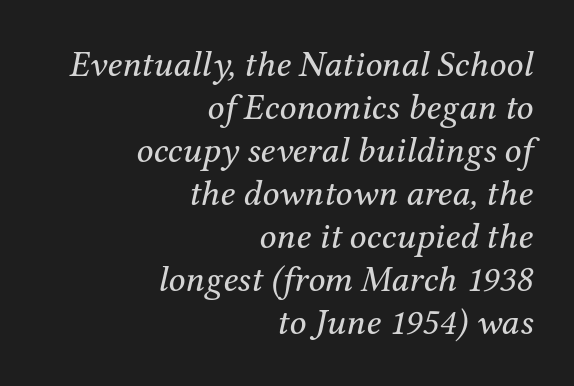
Character widths vary here, with narrow letters taking less room than wide ones. The text block is weighted toward the right margin, trailing off unevenly leftward. The glyphs in this specimen are seriffed. Type without underlining. These lines were composed using italics.
